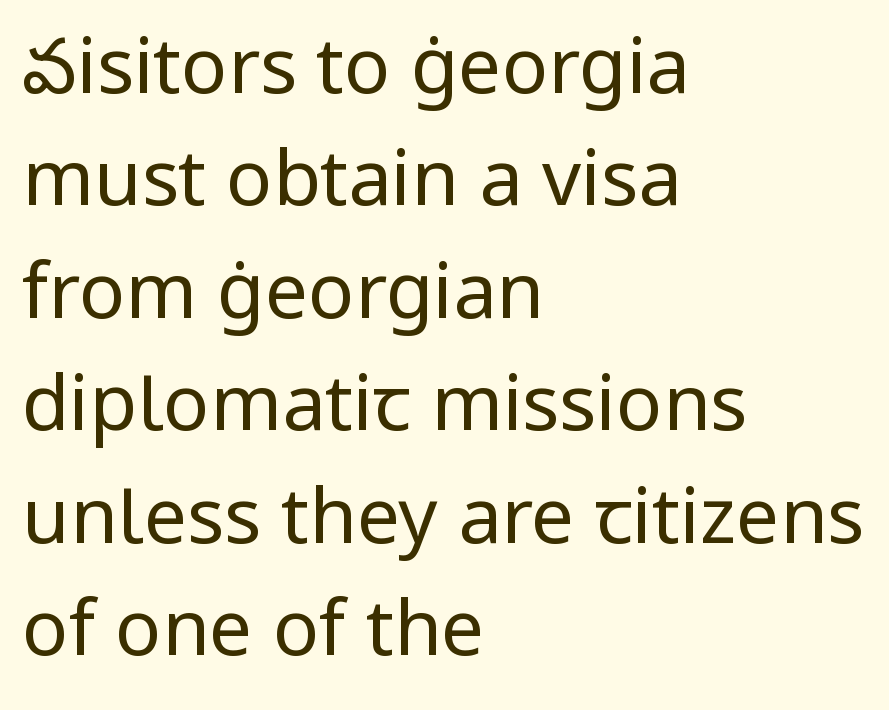
Q: Is the text bold? A: No.
Q: Is the text italic (slanted)? A: No, it is upright.
Q: Is the typeface a serif or a sans-serif typeface? A: Sans-serif.
Q: Is the text underlined? A: No.
Q: How is the paragraph aligned? A: Left-aligned.
Q: Is the spacing between letters normal or unusually wide? A: Normal.
Q: Is the spacing between lines tight, normal or loose? A: Normal.
Q: Width (condensed, normal, or wide)? A: Normal.
Q: Stroke contrast? A: Low.
Q: x-height? A: Medium.
Q: Monospaced? A: No.
